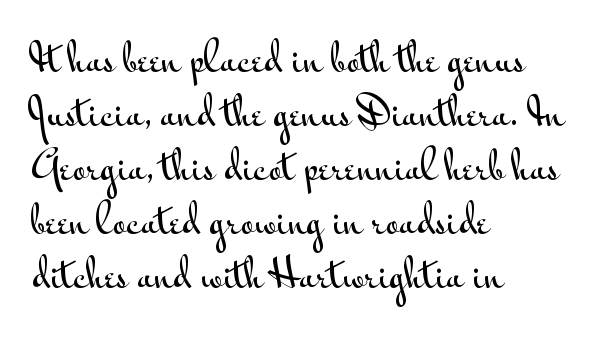
Q: Is the typeface a serif or a sans-serif typeface? A: Sans-serif.
Q: Is the text underlined? A: No.
Q: How is the paragraph aligned? A: Left-aligned.
Q: Is the spacing between letters normal or unusually wide? A: Normal.
Q: Is the spacing between lines tight, normal or loose? A: Normal.
Q: Width (condensed, normal, or wide)? A: Wide.
Q: Stroke contrast? A: Medium.
Q: x-height? A: Small.
Q: Monospaced? A: No.
